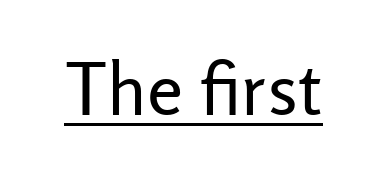
The image shows 73 px regular-weight sans-serif type, upright; set normal letter spacing, underlined; low stroke contrast and a medium x-height.
